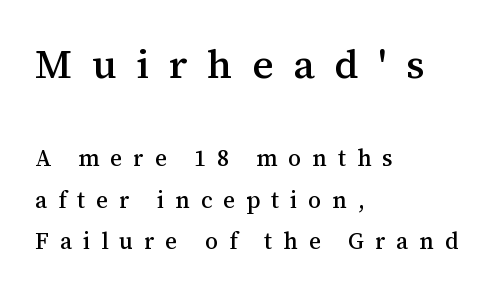
Someone cranked the tracking dial way up on this one. Each row of text sits above clean, open space. The face used here is proportionally spaced, like ordinary book or web type. Observe the serifs anchoring each vertical stroke in this sample. Layout note: lines flush left. Italic? Not at all — the glyphs are vertical.
